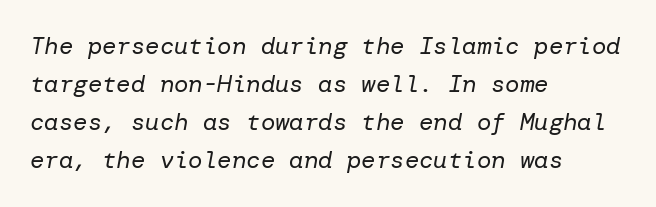
The image shows 24 px text type, italic (leaning right); set left-aligned, normal line spacing (1.59x), normal letter spacing, not underlined.
